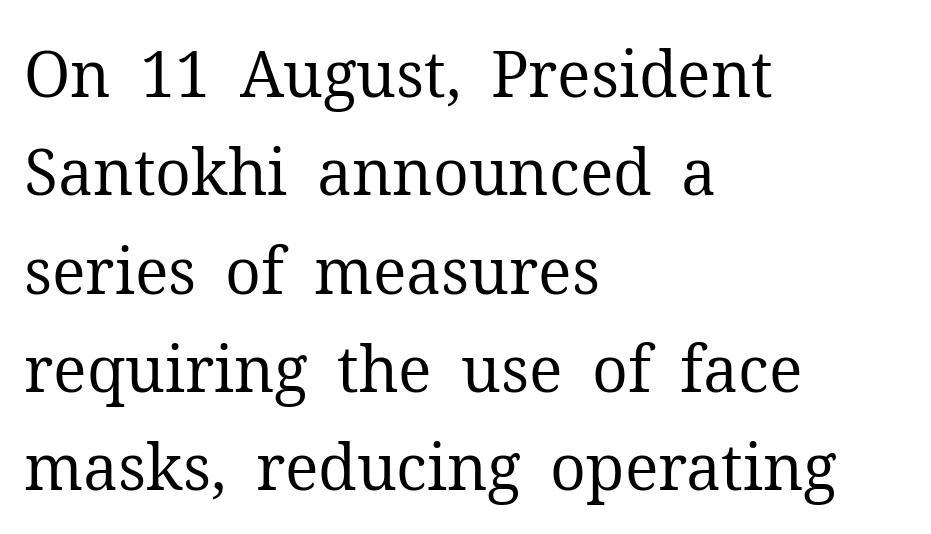
{"serif": "yes", "italic": "no", "bold": "no", "weight": "regular", "width": "normal", "stroke_contrast": "medium", "x_height": "medium", "monospaced": "no", "underline": "no", "align": "left", "line_spacing": "normal", "line_spacing_ratio": 1.56, "letter_spacing": "normal", "letter_spacing_em": 0.0, "glyph_px": 63}
